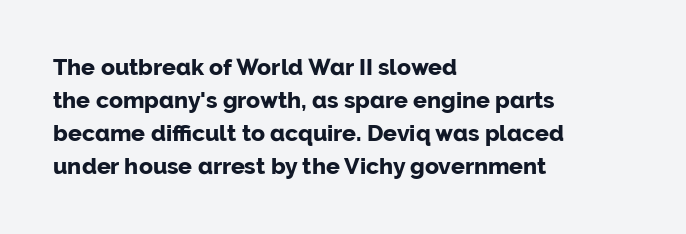
This sample keeps an unexceptional amount of space between lines. Strokes here are thick enough to call this a true bold. A student would call this left alignment; a typographer would say flush left, rag right. You can tell it's not italic because the verticals are truly vertical.
